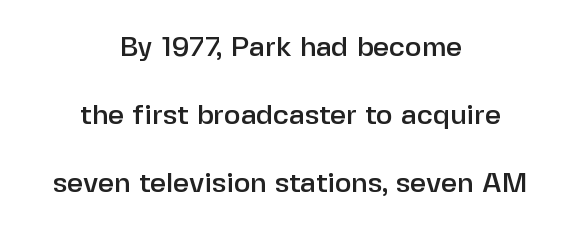
The image shows 28 px sans-serif type, upright; set centered, loose line spacing (2.43x), normal letter spacing, not underlined; low stroke contrast and a medium x-height.
